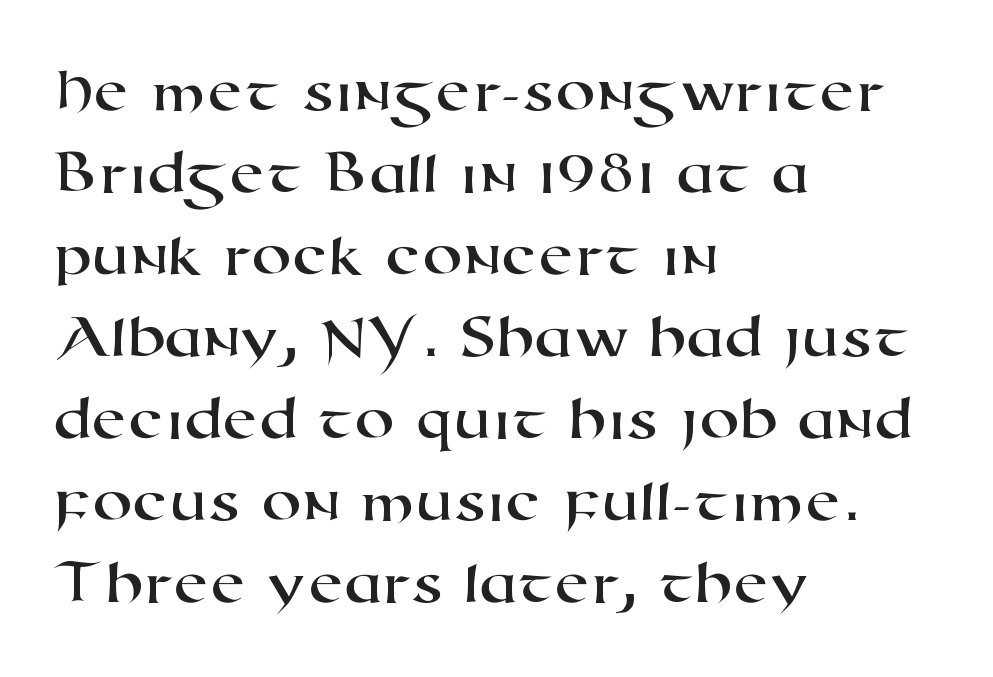
The image shows 64 px wide sans-serif type; set left-aligned, normal line spacing (1.28x), normal letter spacing, not underlined; high stroke contrast and a medium x-height.
